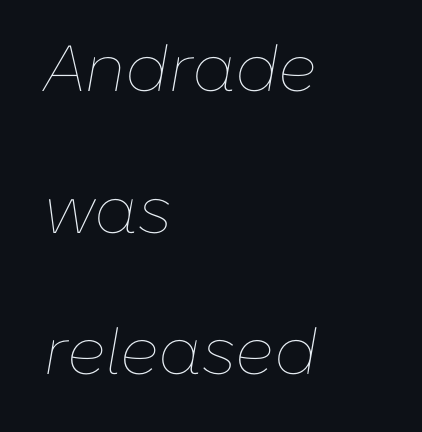
The image shows 65 px thin type, italic (leaning right); set left-aligned, loose line spacing (2.18x), normal letter spacing, not underlined; low stroke contrast and a medium x-height.
